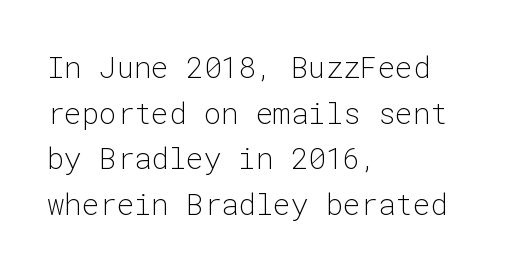
Caption: multi-line text, flush left, ragged right. Between one letter and the next there's only the usual sliver of space. Check where the strokes stop: nothing finishes them off — pure sans. The passage shown is typed in a monospace face where columns stay perfectly aligned. Compared with typical paragraphs, the rows here are spaced about the same.
